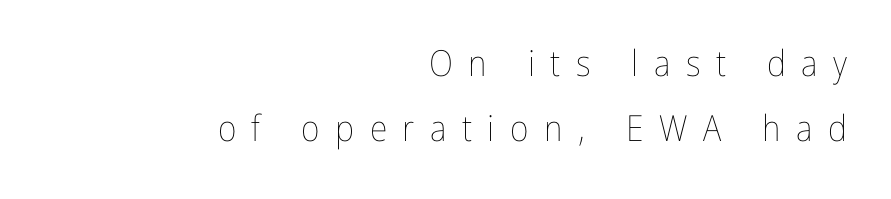
The image shows 36 px thin, condensed type, upright; set right-aligned, line spacing 1.8x, unusually wide letter spacing (+0.43 em), not underlined; low stroke contrast and a medium x-height.
